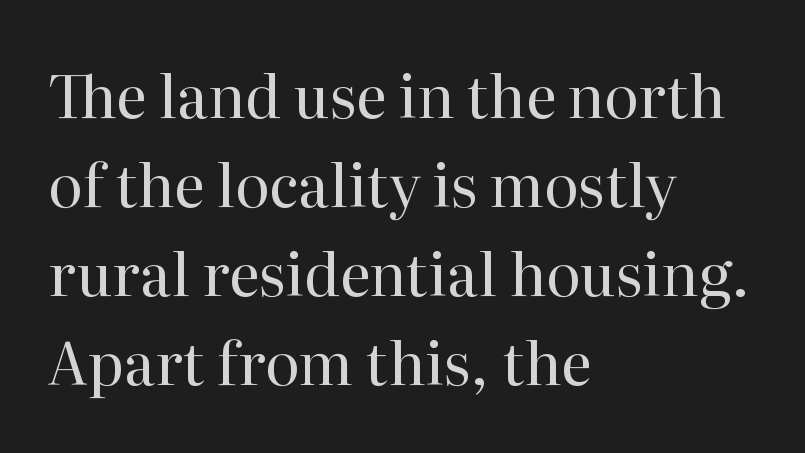
Every stem runs plumb, perpendicular to the baseline. A normal amount of white space separates one row of letters from the next. The tracking reads as untouched default to a designer's eye. This reads as an unemphasized weight, regular at the heaviest. Letterform terminals end in serifs throughout the passage. These lines stack with their left ends in a neat column.
